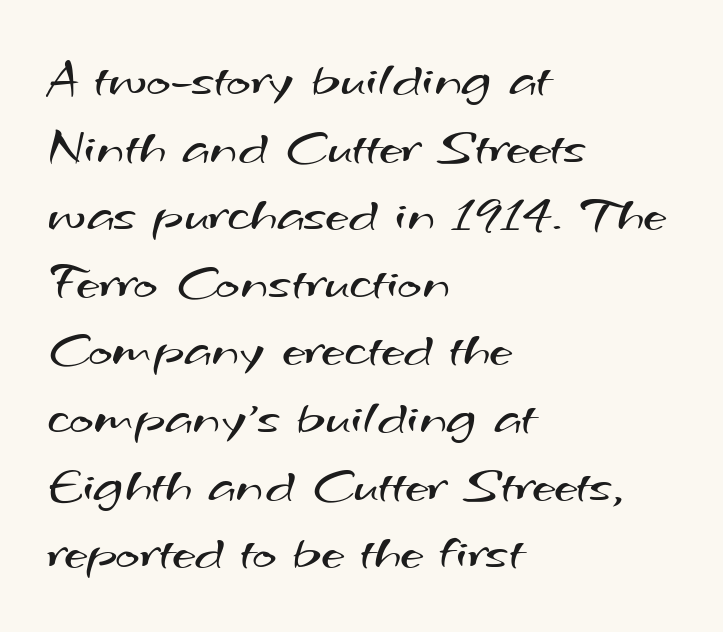
The rendering uses natural spacing where letterforms have individual widths. Check the space under the baseline: it is left empty. This sample uses plain, unmodified letter spacing. This rendering uses left alignment, leaving the right contour irregular.
